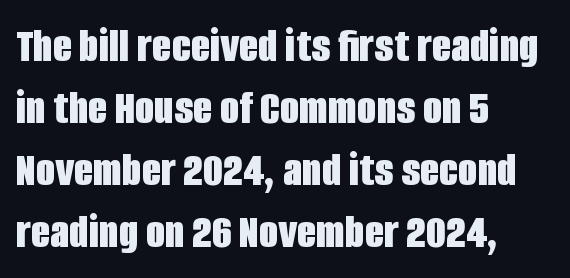
The image shows 50 px bold, condensed sans-serif type, upright; set left-aligned, line spacing 1.24x, normal letter spacing, not underlined; low stroke contrast and a large x-height.
